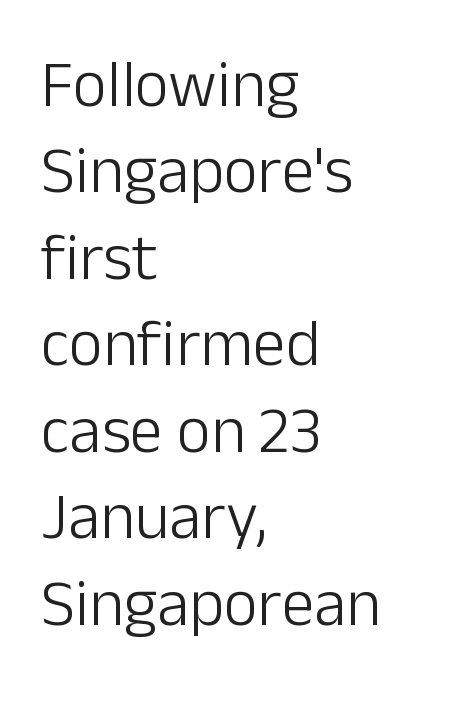
You can tell it's not italic because the verticals are truly vertical. A light-to-regular cut is what we see here. This rendering employs a face without finishing strokes, i.e., a sans-serif. The rendering anchors every line to the left-hand side.
